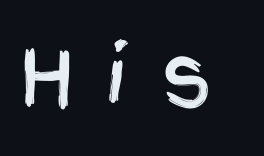
A typesetter would call this proportional, since set widths differ per character. Rendered with straight, roman letterforms. Glyph-to-glyph distance is far greater than everyday printed text. You can tell from the bare stems that sans-serif type was used.
